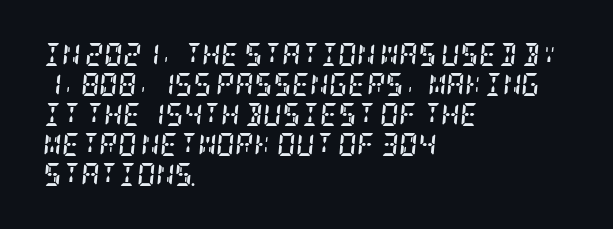
Q: Is the text bold? A: Yes.
Q: Is the text italic (slanted)? A: Yes, it leans right by about 5 degrees.
Q: Is the text underlined? A: No.
Q: How is the paragraph aligned? A: Left-aligned.
Q: Is the spacing between letters normal or unusually wide? A: Normal.
Q: Is the spacing between lines tight, normal or loose? A: Normal.
